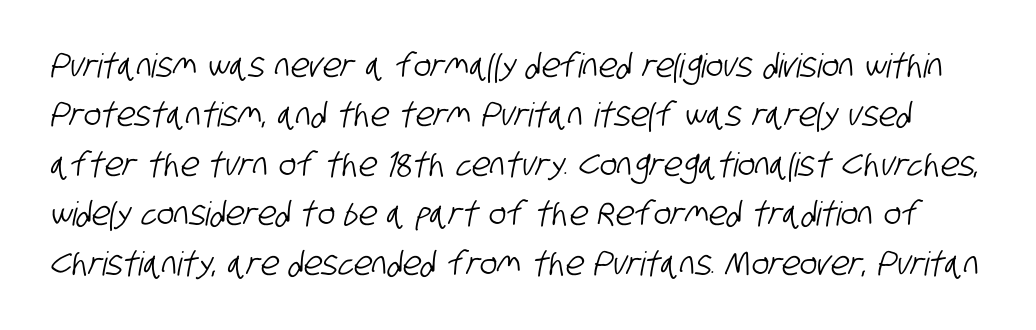
Caption: standard tracking, unaltered. Varying glyph widths throughout — classic text-font behaviour. Unlike a traditional serif, this face leaves its strokes unadorned. Regarding leading, the lines here are spaced in the standard way. Clear beneath every line of the passage.
